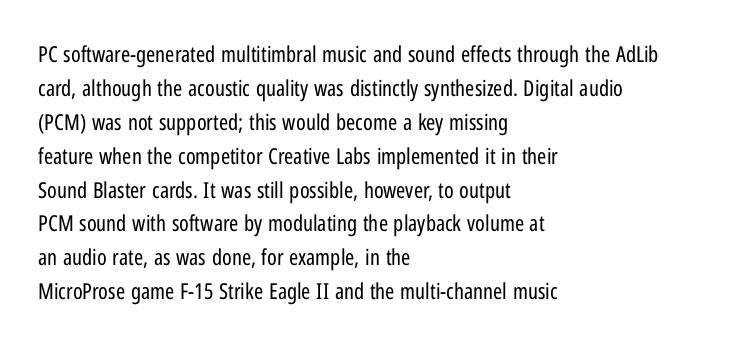
{"italic": "no", "bold": "no", "underline": "no", "align": "left", "line_spacing": "normal", "line_spacing_ratio": 1.54, "letter_spacing": "normal", "letter_spacing_em": 0.0, "glyph_px": 22}
